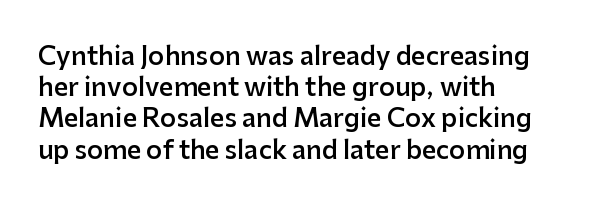
{"italic": "no", "bold": "semi", "underline": "no", "align": "left", "line_spacing": "normal", "line_spacing_ratio": 1.25, "letter_spacing": "normal", "letter_spacing_em": 0.0, "glyph_px": 25}
